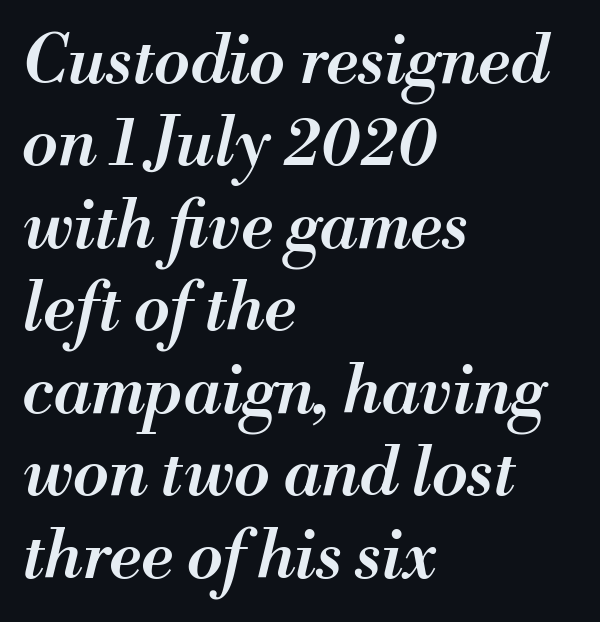
The image shows 66 px semibold type, italic (leaning right); set left-aligned, normal line spacing (1.25x), normal letter spacing, not underlined; medium stroke contrast and a small x-height.
